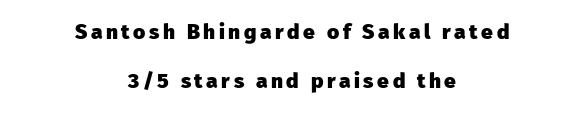
The image shows 21 px bold type, upright; set centered, loose line spacing (2.31x), not underlined.
